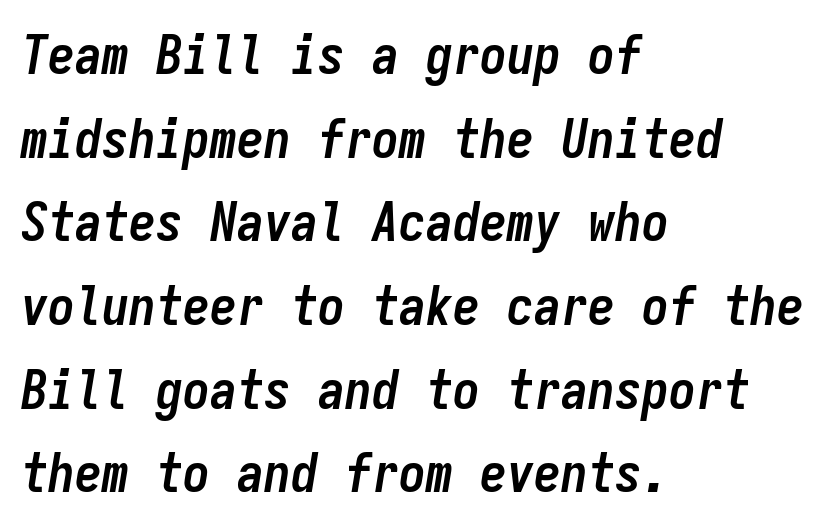
Q: Is the text bold? A: Yes.
Q: Is the text italic (slanted)? A: Yes, it leans right by about 9 degrees.
Q: Is the text underlined? A: No.
Q: How is the paragraph aligned? A: Left-aligned.
Q: Is the spacing between letters normal or unusually wide? A: Normal.
Q: Is the spacing between lines tight, normal or loose? A: Normal.
Q: Width (condensed, normal, or wide)? A: Condensed.
Q: Stroke contrast? A: Low.
Q: x-height? A: Medium.
Q: Monospaced? A: Yes.
